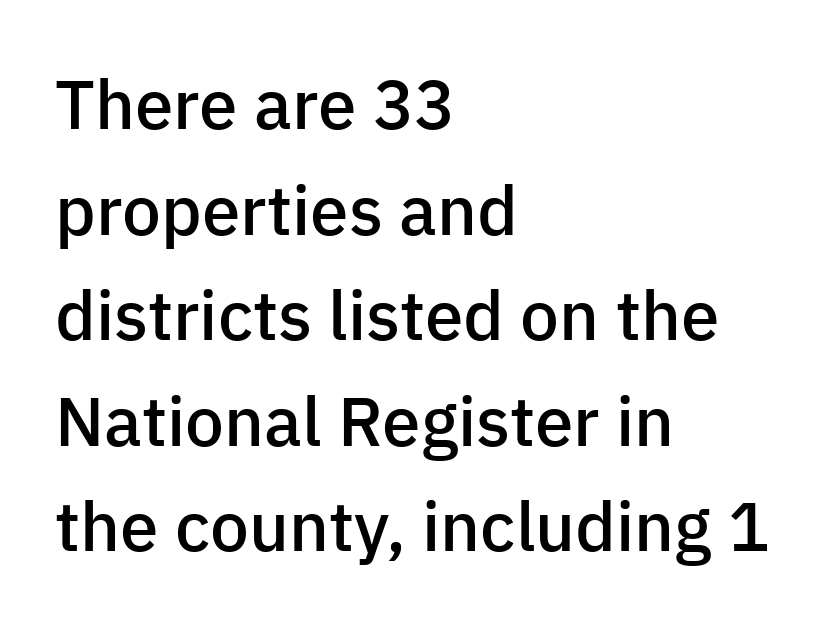
Q: Is the text bold? A: Semi-bold.
Q: Is the text italic (slanted)? A: No, it is upright.
Q: Is the typeface a serif or a sans-serif typeface? A: Sans-serif.
Q: Is the text underlined? A: No.
Q: How is the paragraph aligned? A: Left-aligned.
Q: Is the spacing between letters normal or unusually wide? A: Normal.
Q: Is the spacing between lines tight, normal or loose? A: Normal.
Q: Width (condensed, normal, or wide)? A: Normal.
Q: Stroke contrast? A: Low.
Q: x-height? A: Medium.
Q: Monospaced? A: No.
